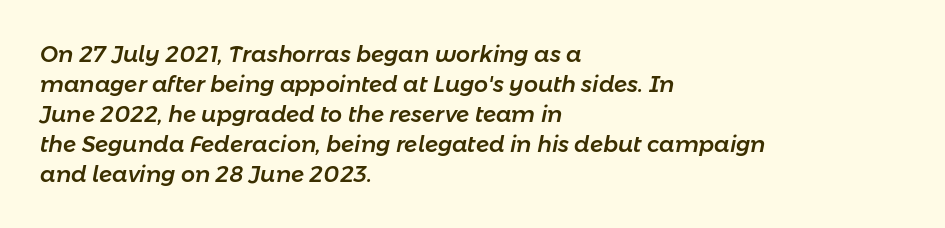
The image shows 22 px text type, italic (leaning right); set left-aligned, normal line spacing (1.36x), normal letter spacing, not underlined.
